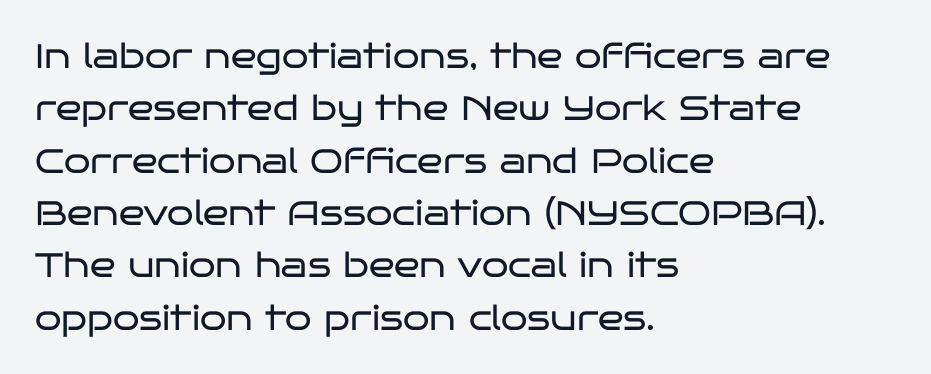
{"serif": "no", "italic": "no", "bold": "no", "weight": "regular", "width": "wide", "stroke_contrast": "low", "x_height": "large", "monospaced": "no", "underline": "no", "align": "left", "line_spacing": "normal", "line_spacing_ratio": 1.54, "letter_spacing": "normal", "letter_spacing_em": 0.0, "glyph_px": 34}
